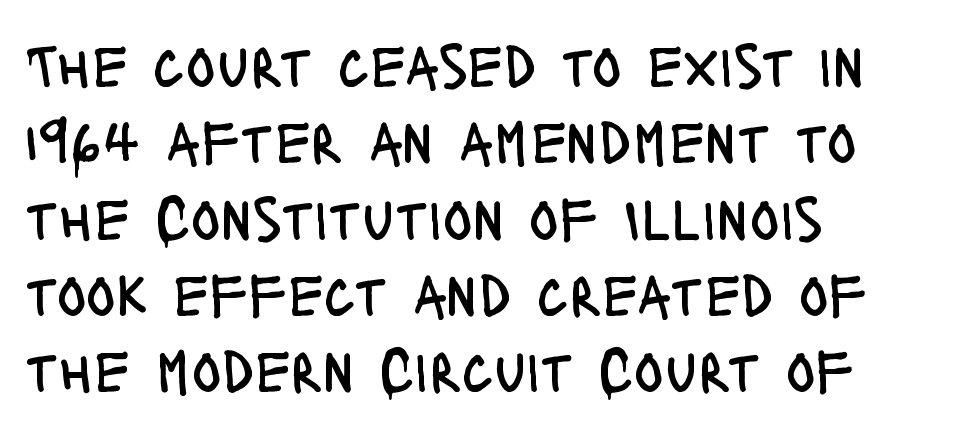
Q: Is the text bold? A: No.
Q: Is the text italic (slanted)? A: No, it is upright.
Q: Is the typeface a serif or a sans-serif typeface? A: Sans-serif.
Q: Is the text underlined? A: No.
Q: How is the paragraph aligned? A: Left-aligned.
Q: Is the spacing between letters normal or unusually wide? A: Normal.
Q: Width (condensed, normal, or wide)? A: Condensed.
Q: Stroke contrast? A: Low.
Q: x-height? A: Large.
Q: Monospaced? A: No.
